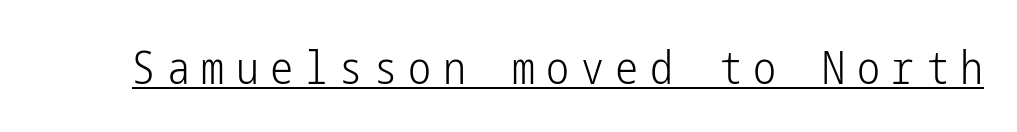
{"serif": "no", "italic": "no", "bold": "no", "weight": "light", "width": "condensed", "stroke_contrast": "low", "x_height": "medium", "underline": "yes", "letter_spacing": "wide", "letter_spacing_em": 0.25, "glyph_px": 46}
